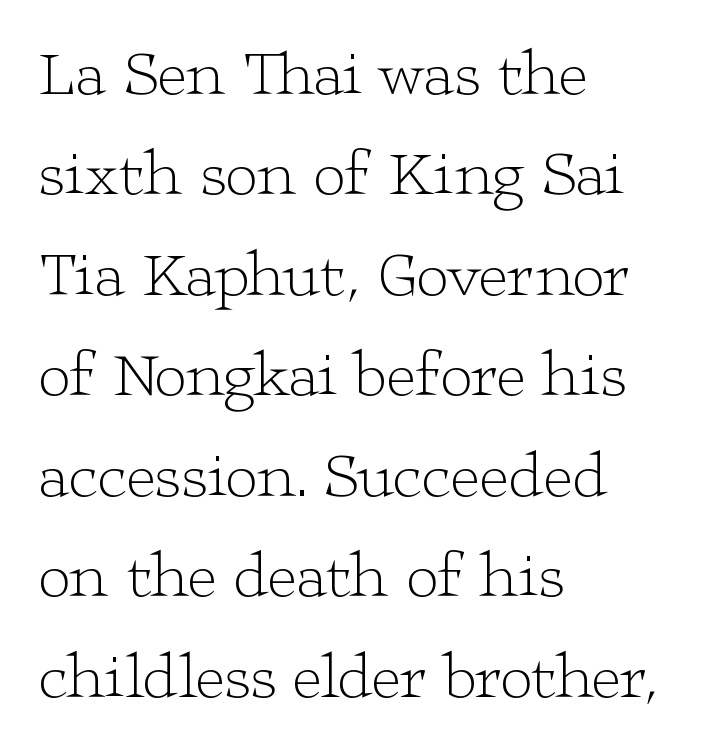
The image shows 64 px light, wide serif type, upright; set left-aligned, normal line spacing (1.57x), normal letter spacing, not underlined; low stroke contrast and a medium x-height.
